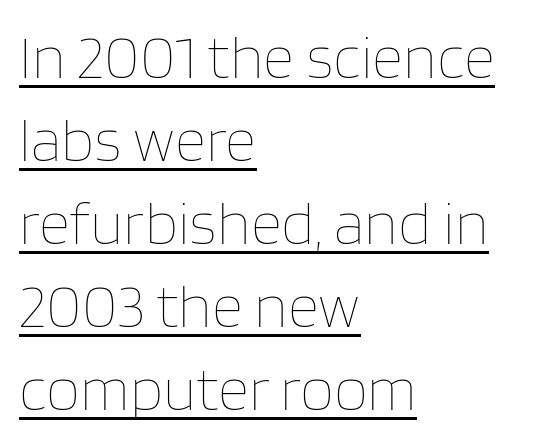
Q: Is the text bold? A: No.
Q: Is the text italic (slanted)? A: No, it is upright.
Q: Is the text underlined? A: Yes.
Q: How is the paragraph aligned? A: Left-aligned.
Q: Is the spacing between letters normal or unusually wide? A: Normal.
Q: Is the spacing between lines tight, normal or loose? A: Normal.
Q: Width (condensed, normal, or wide)? A: Normal.
Q: Stroke contrast? A: Low.
Q: x-height? A: Large.
Q: Monospaced? A: No.
